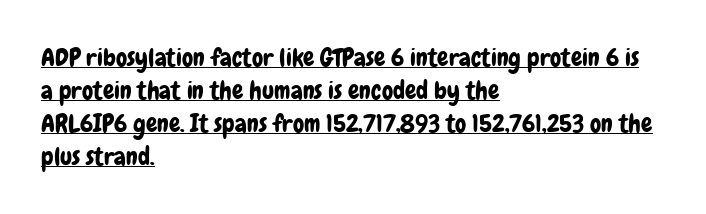
{"italic": "no", "underline": "yes", "align": "left", "line_spacing": "normal", "line_spacing_ratio": 1.32, "letter_spacing": "normal", "letter_spacing_em": 0.0, "glyph_px": 25}
